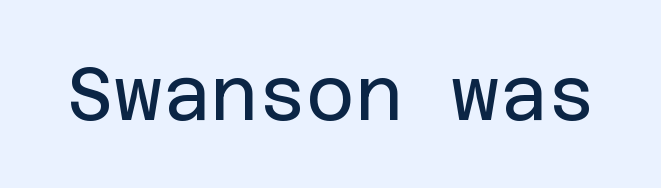
{"serif": "no", "italic": "no", "bold": "no", "weight": "regular", "width": "normal", "stroke_contrast": "low", "x_height": "large", "underline": "no", "letter_spacing": "normal", "letter_spacing_em": 0.0, "glyph_px": 74}
